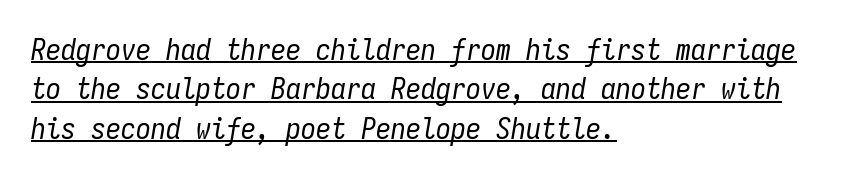
Q: Is the text bold? A: No.
Q: Is the text italic (slanted)? A: Yes, it leans right by about 9 degrees.
Q: Is the text underlined? A: Yes.
Q: How is the paragraph aligned? A: Left-aligned.
Q: Is the spacing between letters normal or unusually wide? A: Normal.
Q: Is the spacing between lines tight, normal or loose? A: Normal.
Q: Width (condensed, normal, or wide)? A: Condensed.
Q: Stroke contrast? A: Low.
Q: x-height? A: Medium.
Q: Monospaced? A: Yes.
